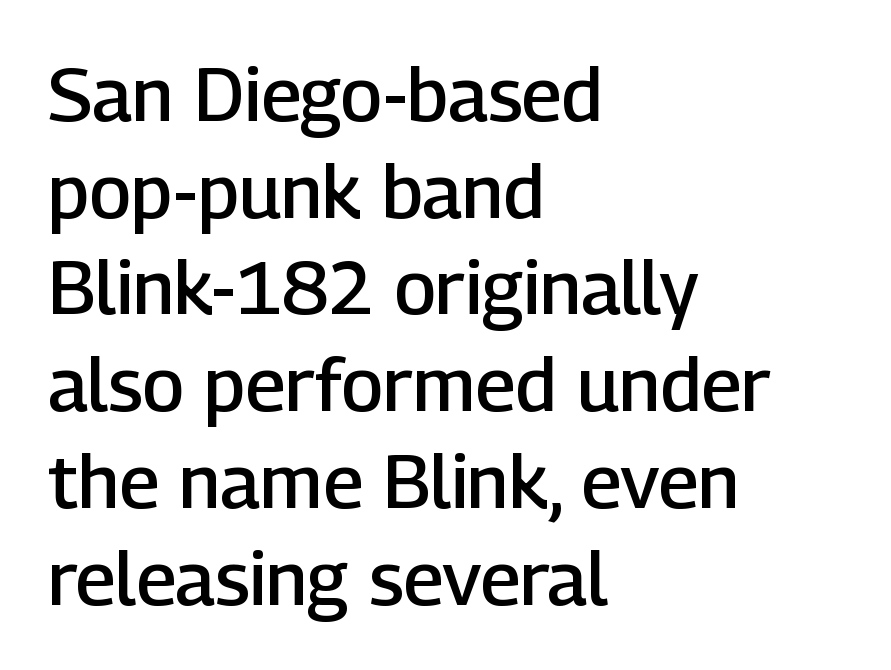
In terms of leading, this rendering sits right in the middle. Typesetter's note: demi weight, one step under bold. The letters advance in unequal steps, a hallmark of proportional type. Unlike a traditional serif, this face leaves its strokes unadorned. Look at the tracking — it's just the regular setting, nothing added.
